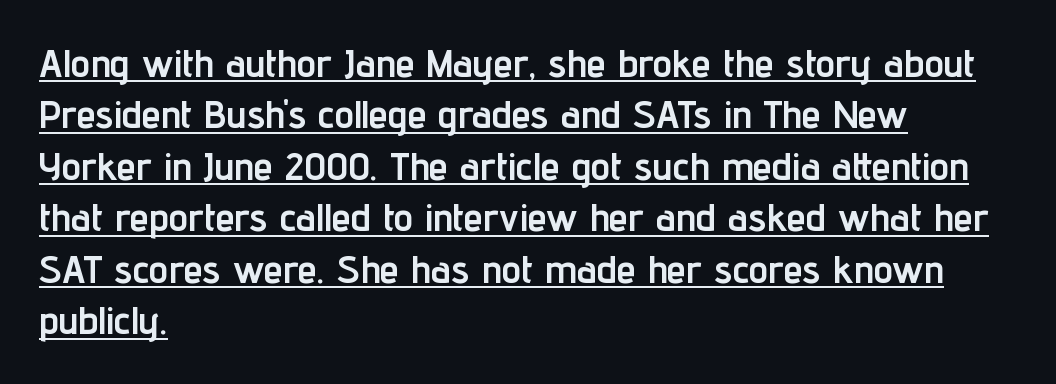
The image shows 39 px semibold, condensed sans-serif type, upright; set left-aligned, normal line spacing (1.32x), normal letter spacing, underlined; low stroke contrast and a medium x-height.
